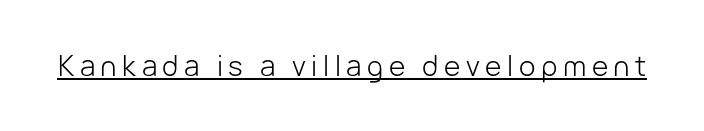
{"serif": "no", "italic": "no", "bold": "no", "weight": "light", "width": "normal", "stroke_contrast": "low", "x_height": "medium", "monospaced": "no", "underline": "yes", "letter_spacing": "wide", "letter_spacing_em": 0.2, "glyph_px": 28}
